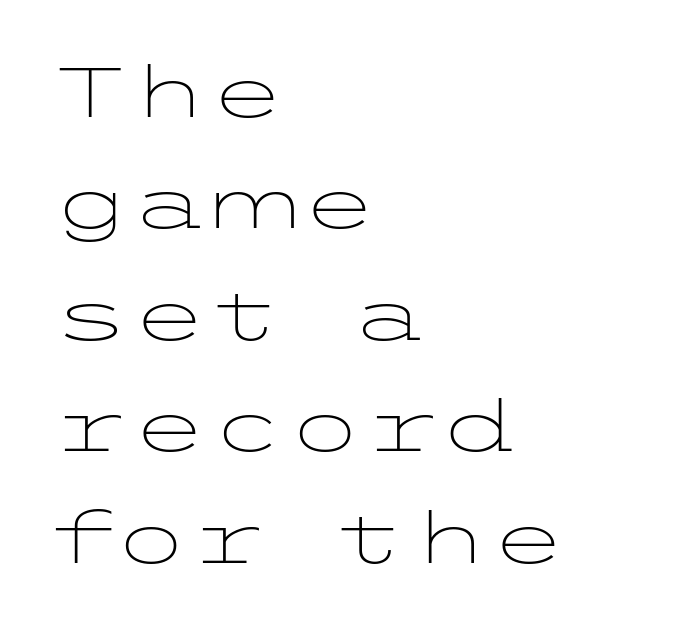
{"serif": "no", "italic": "no", "bold": "no", "weight": "light", "width": "wide", "stroke_contrast": "low", "x_height": "medium", "underline": "no", "align": "left", "line_spacing": "normal", "line_spacing_ratio": 1.57, "letter_spacing": "normal", "letter_spacing_em": 0.0, "glyph_px": 71}
